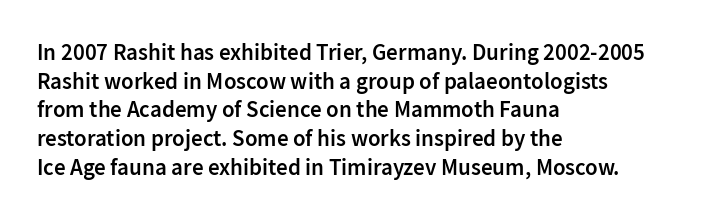
{"italic": "no", "bold": "semi", "underline": "no", "align": "left", "line_spacing": "normal", "line_spacing_ratio": 1.25, "letter_spacing": "normal", "letter_spacing_em": 0.0, "glyph_px": 23}
